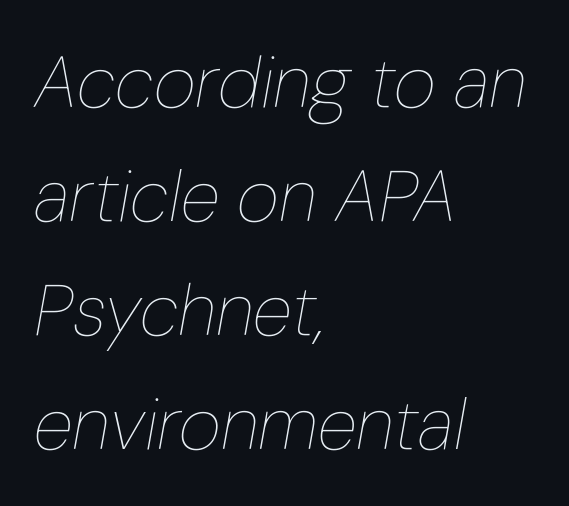
The image shows 73 px thin, condensed type, italic (leaning right); set left-aligned, normal line spacing (1.56x), normal letter spacing, not underlined; low stroke contrast and a medium x-height.
